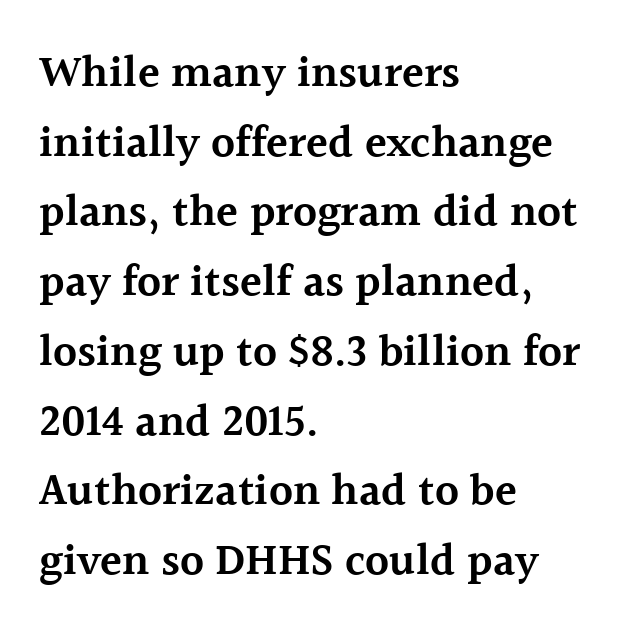
The image shows 45 px semibold serif type, upright; set left-aligned, normal line spacing (1.55x), normal letter spacing, not underlined; a medium x-height.
